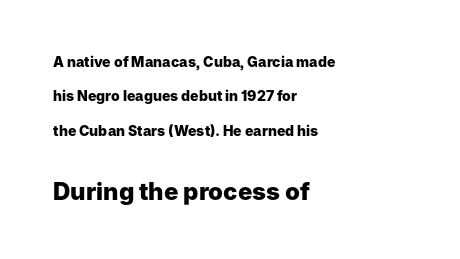
{"italic": "no", "bold": "yes", "underline": "no", "align": "left", "line_spacing": "loose", "line_spacing_ratio": 2.46, "letter_spacing": "normal", "letter_spacing_em": 0.0, "larger_block": "second", "size_ratio": 1.71, "glyph_px": 24}
